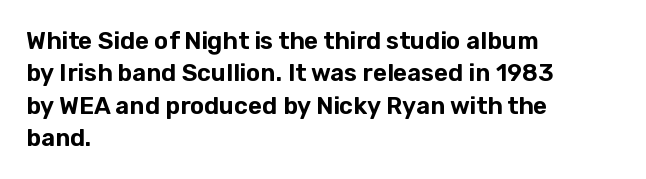
Glyph-to-glyph distance matches everyday printed text. Teacher's note: observe the even left margin — that is flush-left alignment. Type without underlining. This sample keeps an unexceptional amount of space between lines. This is roman type, the default non-slanted kind.
